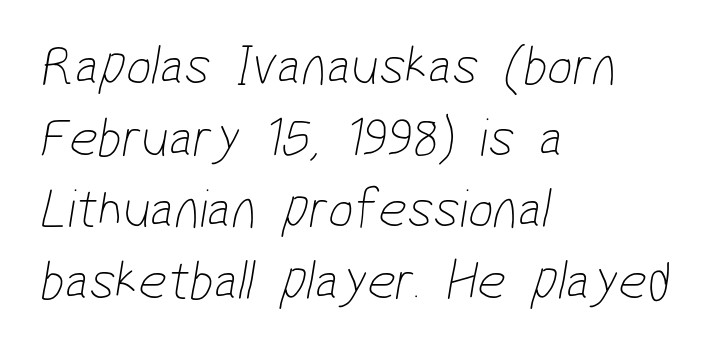
The image shows 56 px thin, condensed sans-serif type; set left-aligned, normal line spacing (1.28x), normal letter spacing, not underlined; low stroke contrast and a medium x-height.
